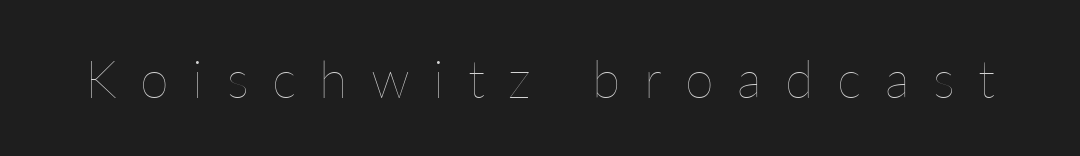
Posture: straight, roman, zero tilt. The strokes carry an ordinary text weight at most. Note the varied advance widths — an 'i' is clearly narrower than an 'm'. Spacing between characters has been opened up far beyond the box default.
